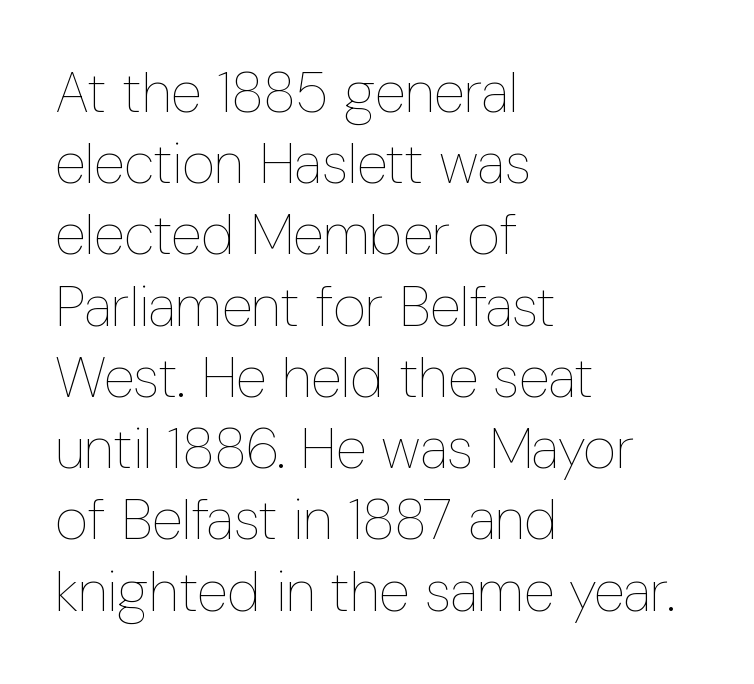
{"italic": "no", "bold": "no", "weight": "thin", "width": "condensed", "stroke_contrast": "low", "x_height": "medium", "monospaced": "no", "underline": "no", "align": "left", "line_spacing": "normal", "line_spacing_ratio": 1.25, "letter_spacing": "normal", "letter_spacing_em": 0.0, "glyph_px": 57}
